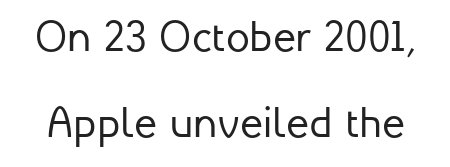
{"serif": "no", "italic": "no", "bold": "no", "weight": "regular", "width": "normal", "stroke_contrast": "low", "x_height": "medium", "monospaced": "no", "underline": "no", "line_spacing": "loose", "line_spacing_ratio": 2.01, "letter_spacing": "normal", "letter_spacing_em": 0.0, "glyph_px": 43}
